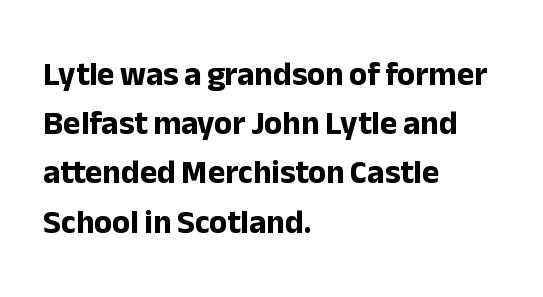
Q: Is the text bold? A: Yes.
Q: Is the text italic (slanted)? A: No, it is upright.
Q: Is the typeface a serif or a sans-serif typeface? A: Sans-serif.
Q: Is the text underlined? A: No.
Q: How is the paragraph aligned? A: Left-aligned.
Q: Is the spacing between letters normal or unusually wide? A: Normal.
Q: Is the spacing between lines tight, normal or loose? A: Normal.
Q: Width (condensed, normal, or wide)? A: Normal.
Q: Stroke contrast? A: Low.
Q: x-height? A: Medium.
Q: Monospaced? A: No.
